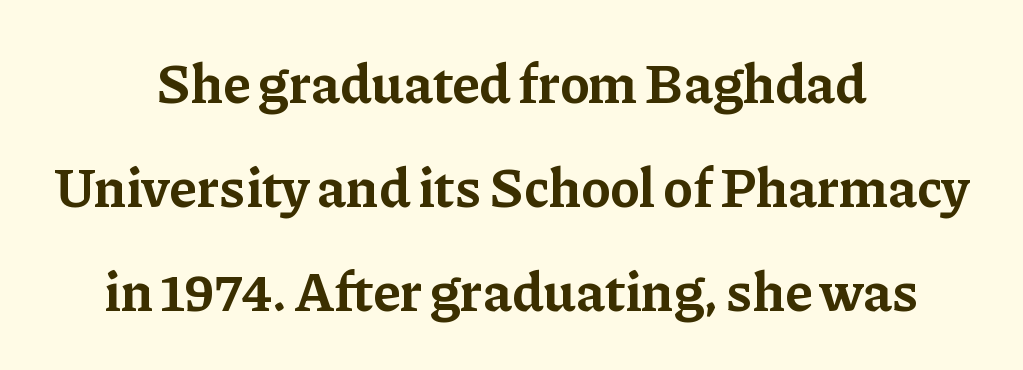
Q: Is the text bold? A: Yes.
Q: Is the text italic (slanted)? A: No, it is upright.
Q: Is the typeface a serif or a sans-serif typeface? A: Serif.
Q: Is the text underlined? A: No.
Q: How is the paragraph aligned? A: Centered.
Q: Is the spacing between letters normal or unusually wide? A: Normal.
Q: Width (condensed, normal, or wide)? A: Normal.
Q: Stroke contrast? A: Low.
Q: x-height? A: Medium.
Q: Monospaced? A: No.
